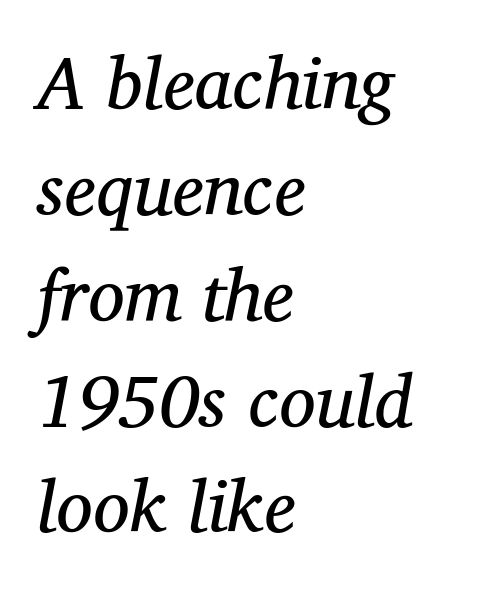
{"serif": "yes", "italic": "yes", "lean": "right", "slant_degrees": 12, "bold": "no", "weight": "regular", "width": "normal", "stroke_contrast": "medium", "x_height": "medium", "monospaced": "no", "underline": "no", "align": "left", "line_spacing": "normal", "line_spacing_ratio": 1.45, "letter_spacing": "normal", "letter_spacing_em": 0.0, "glyph_px": 73}
